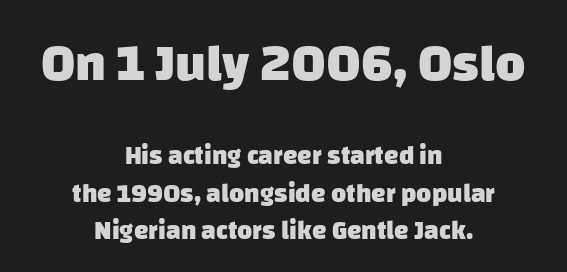
Q: Is the text bold? A: Yes.
Q: Is the typeface a serif or a sans-serif typeface? A: Sans-serif.
Q: Is the text underlined? A: No.
Q: How is the paragraph aligned? A: Centered.
Q: Is the spacing between letters normal or unusually wide? A: Normal.
Q: Is the spacing between lines tight, normal or loose? A: Normal.
Q: Which block of text is set in a larger size, the first (top) or the second (bottom)? A: The first (top) one.
Q: Width (condensed, normal, or wide)? A: Normal.
Q: Stroke contrast? A: Low.
Q: x-height? A: Large.
Q: Monospaced? A: No.
